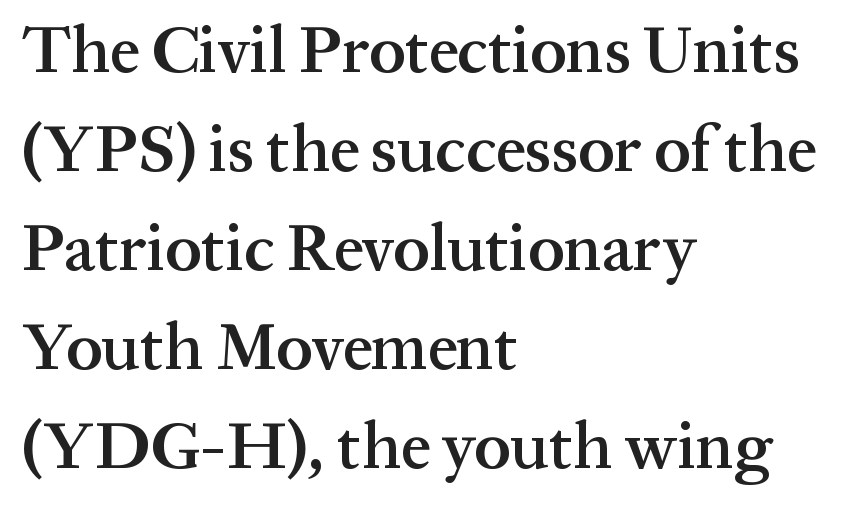
Check under the words: just untouched page. Looks like regular typesetting: each glyph gets only the width it needs. Quick note: not italic, upright. To sum up the face: it has serifs. Where is the straight margin? On the left.
